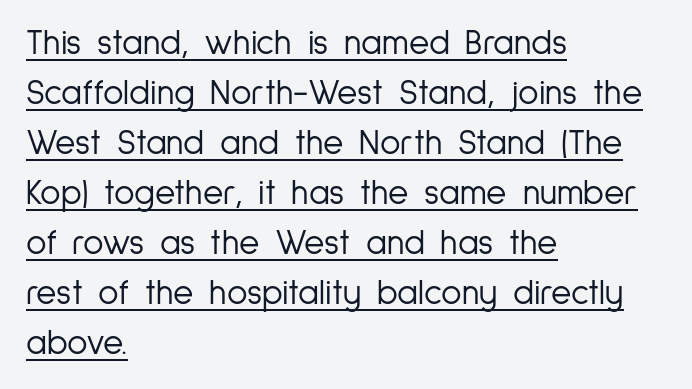
Does the type have serifs? No, each stem ends abruptly. Each letter keeps its own natural width here, so spacing adapts to shape. Whoever set this chose a conventional vertical rhythm. Upright lettering throughout. The rendering anchors every line to the left-hand side.
